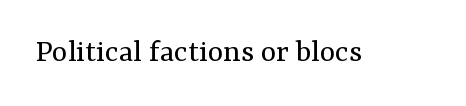
The image shows 33 px regular-weight serif type, upright; set normal letter spacing, not underlined; medium stroke contrast and a medium x-height.
